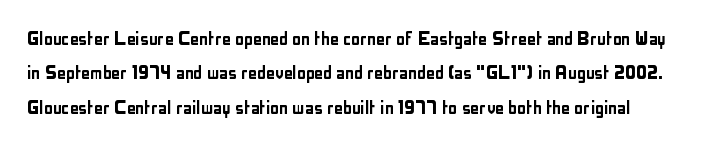
Q: Is the text italic (slanted)? A: No, it is upright.
Q: Is the text underlined? A: No.
Q: How is the paragraph aligned? A: Left-aligned.
Q: Is the spacing between letters normal or unusually wide? A: Normal.
Q: Is the spacing between lines tight, normal or loose? A: Normal.
